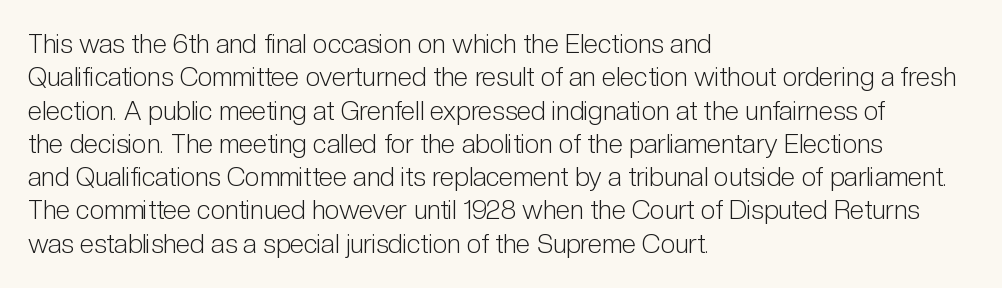
The image shows 26 px text type, upright; set left-aligned, normal line spacing (1.28x), normal letter spacing, not underlined.
